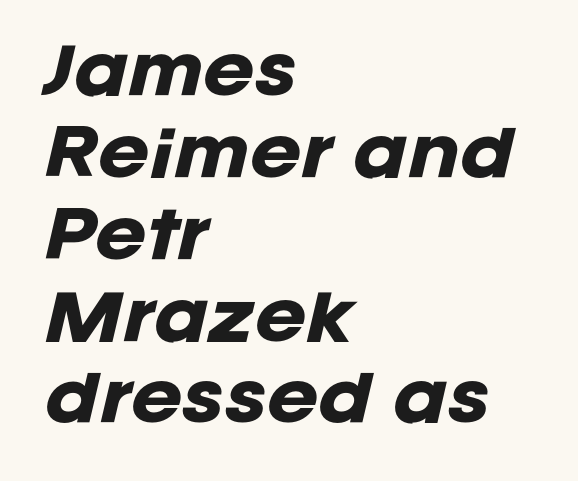
{"italic": "yes", "lean": "right", "slant_degrees": 12, "bold": "yes", "weight": "heavy", "width": "normal", "stroke_contrast": "low", "x_height": "large", "monospaced": "no", "underline": "no", "align": "left", "line_spacing": "normal", "line_spacing_ratio": 1.32, "letter_spacing": "normal", "letter_spacing_em": 0.0, "glyph_px": 62}
